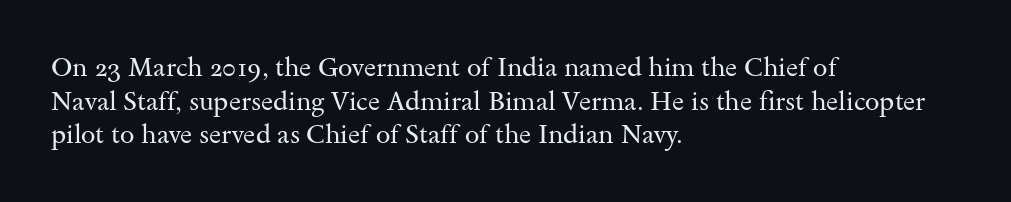
Q: Is the text bold? A: No.
Q: Is the text italic (slanted)? A: No, it is upright.
Q: Is the text underlined? A: No.
Q: How is the paragraph aligned? A: Left-aligned.
Q: Is the spacing between letters normal or unusually wide? A: Normal.
Q: Is the spacing between lines tight, normal or loose? A: Normal.
